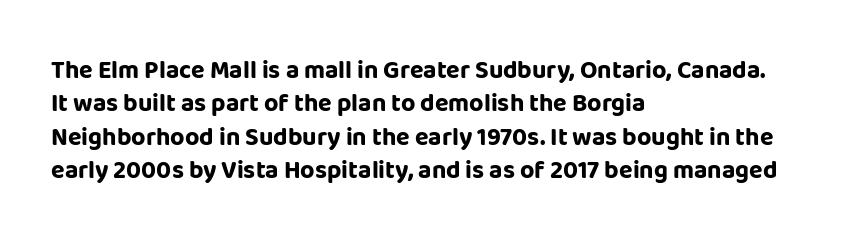
The image shows 25 px bold type, upright; set left-aligned, normal line spacing (1.34x), normal letter spacing, not underlined.
